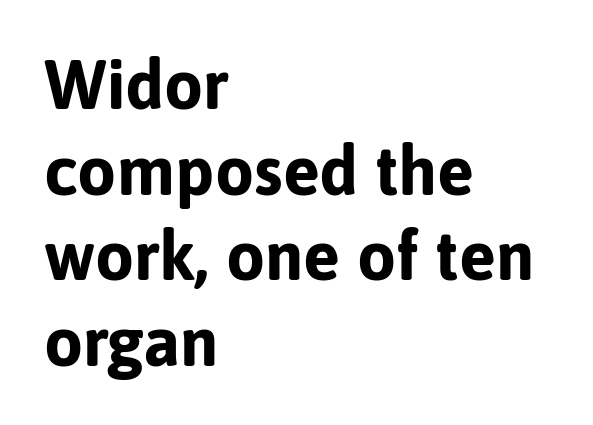
Q: Is the text bold? A: Yes.
Q: Is the text italic (slanted)? A: No, it is upright.
Q: Is the typeface a serif or a sans-serif typeface? A: Sans-serif.
Q: Is the text underlined? A: No.
Q: How is the paragraph aligned? A: Left-aligned.
Q: Is the spacing between letters normal or unusually wide? A: Normal.
Q: Width (condensed, normal, or wide)? A: Normal.
Q: Stroke contrast? A: Low.
Q: x-height? A: Medium.
Q: Monospaced? A: No.
